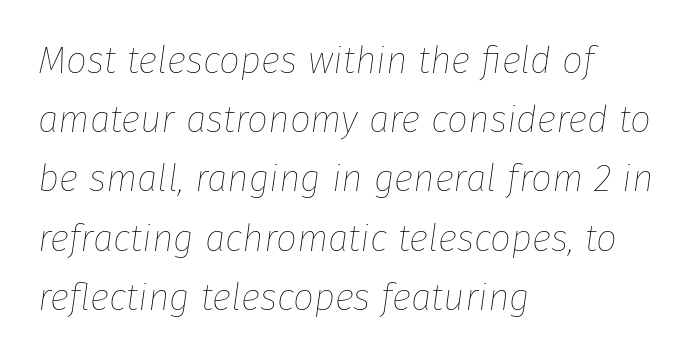
Q: Is the text bold? A: No.
Q: Is the text italic (slanted)? A: Yes, it leans right by about 8 degrees.
Q: Is the text underlined? A: No.
Q: How is the paragraph aligned? A: Left-aligned.
Q: Is the spacing between letters normal or unusually wide? A: Normal.
Q: Is the spacing between lines tight, normal or loose? A: Normal.
Q: Width (condensed, normal, or wide)? A: Normal.
Q: Stroke contrast? A: Low.
Q: x-height? A: Medium.
Q: Monospaced? A: No.
